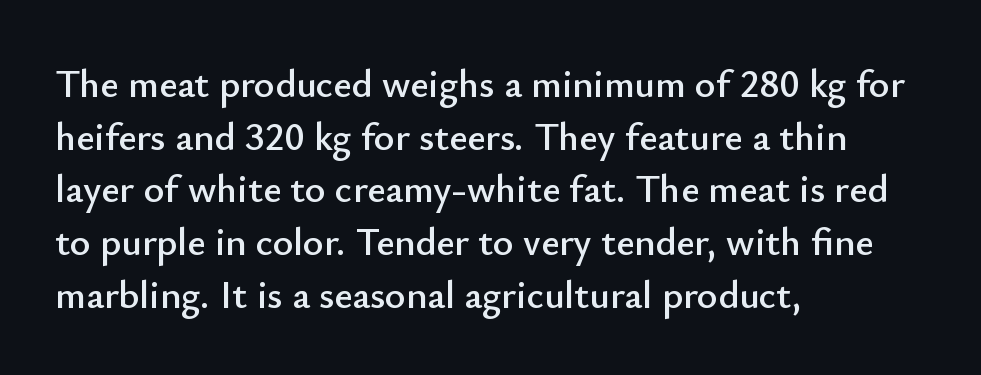
The image shows 39 px sans-serif type, upright; set left-aligned, normal line spacing (1.35x), normal letter spacing, not underlined; low stroke contrast and a small x-height.
